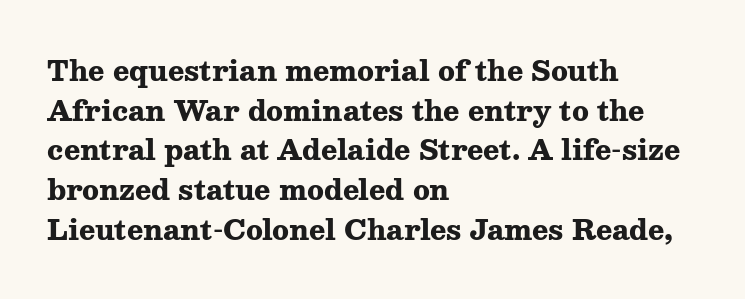
The image shows 27 px bold type, upright; set left-aligned, normal line spacing (1.47x), normal letter spacing, not underlined.
